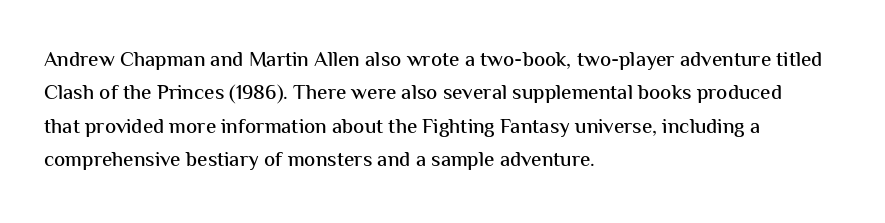
{"italic": "no", "underline": "no", "align": "left", "line_spacing": "normal", "line_spacing_ratio": 1.59, "letter_spacing": "normal", "letter_spacing_em": 0.0, "glyph_px": 21}
